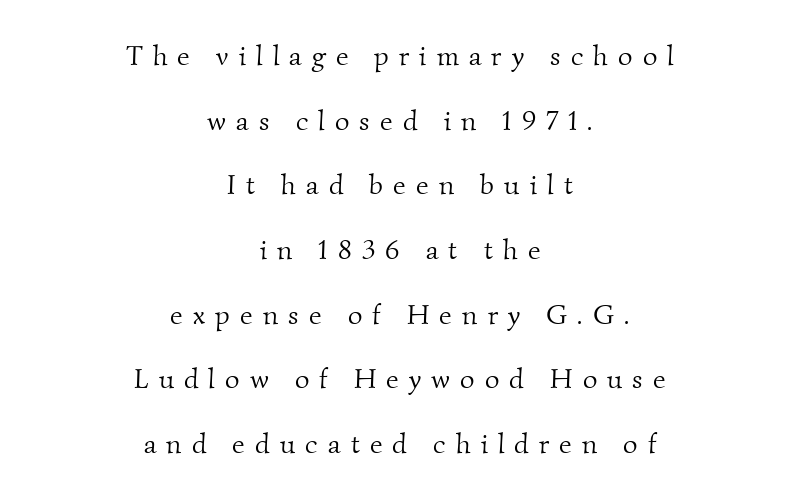
Q: Is the text bold? A: No.
Q: Is the typeface a serif or a sans-serif typeface? A: Serif.
Q: Is the text underlined? A: No.
Q: How is the paragraph aligned? A: Centered.
Q: Is the spacing between letters normal or unusually wide? A: Unusually wide.
Q: Is the spacing between lines tight, normal or loose? A: Loose.
Q: Width (condensed, normal, or wide)? A: Normal.
Q: Stroke contrast? A: Medium.
Q: x-height? A: Small.
Q: Monospaced? A: No.
